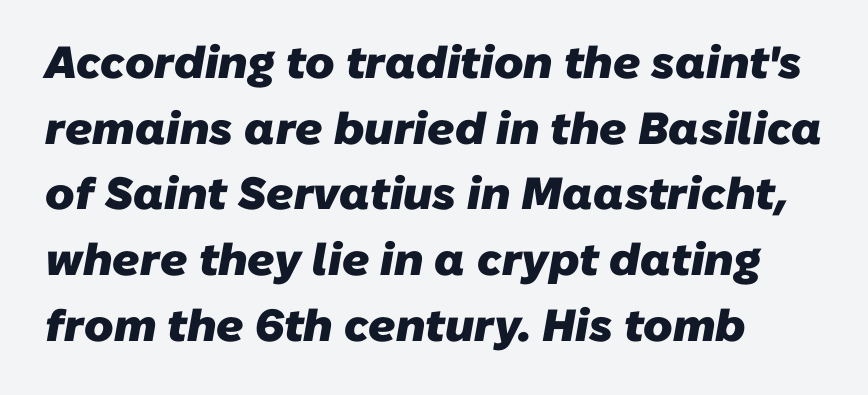
The image shows 45 px heavy sans-serif type; set normal line spacing (1.46x), normal letter spacing, not underlined; low stroke contrast and a medium x-height.
